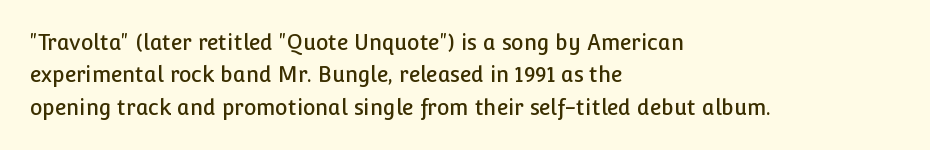
Glyph-to-glyph distance matches everyday printed text. Upright lettering throughout. Notice how descenders clear the ascenders below comfortably — that's standard leading. The strip under each line holds only bare page. Layout note: lines flush left.
